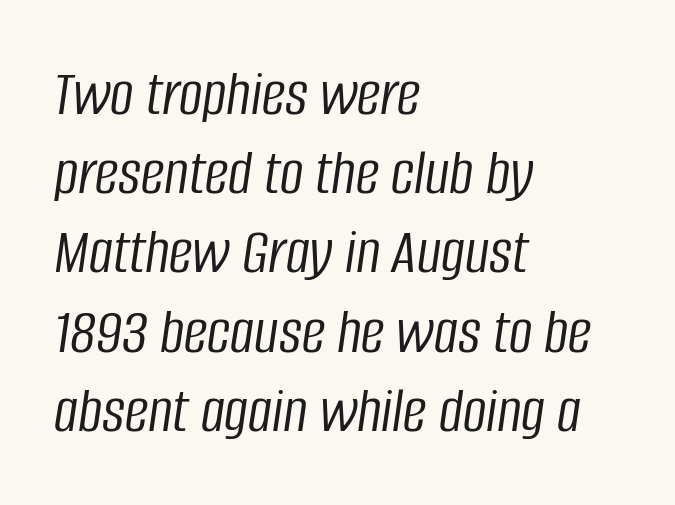
Q: Is the text bold? A: No.
Q: Is the text italic (slanted)? A: Yes, it leans right by about 8 degrees.
Q: Is the text underlined? A: No.
Q: How is the paragraph aligned? A: Left-aligned.
Q: Is the spacing between letters normal or unusually wide? A: Normal.
Q: Width (condensed, normal, or wide)? A: Condensed.
Q: Stroke contrast? A: Low.
Q: x-height? A: Large.
Q: Monospaced? A: No.
